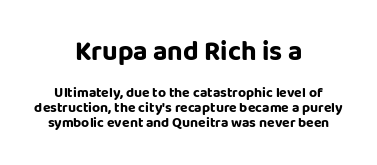
The image shows 27 px bold type, upright; set centered, tight line spacing (1.08x), normal letter spacing, not underlined; the first (top) block is 1.93x larger.
